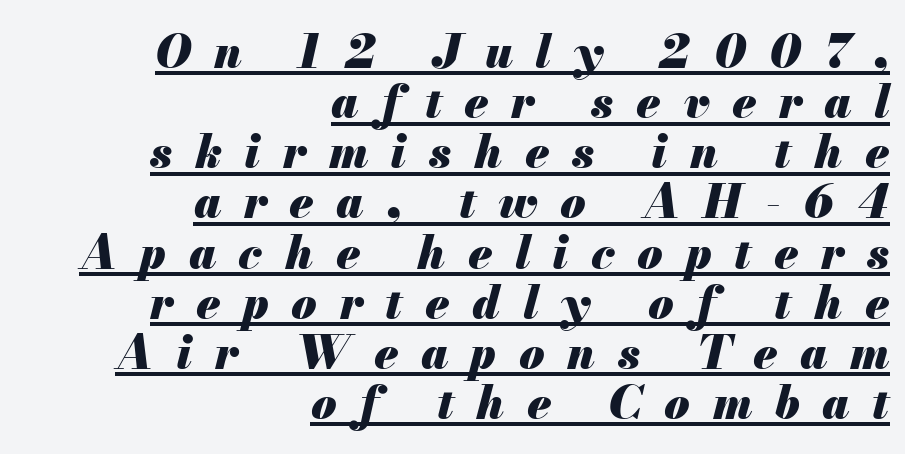
Varying glyph widths throughout — classic text-font behaviour. The glyphs look as if they've been sheared to an angle. The letters are bold, with thick, heavy strokes. Is the letter spacing exaggerated? Yes — the characters are pushed far apart. If you measured baseline to baseline, you'd find a short distance. These lines are set flush right with a ragged left edge.
